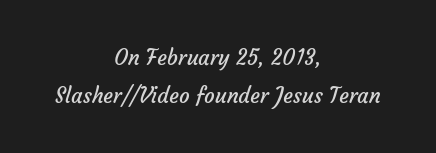
{"bold": "no", "underline": "no", "align": "center", "line_spacing_ratio": 1.8, "letter_spacing": "normal", "letter_spacing_em": 0.0, "glyph_px": 21}
